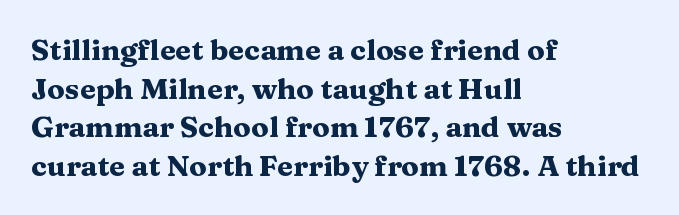
{"serif": "yes", "italic": "no", "bold": "yes", "weight": "heavy", "width": "wide", "stroke_contrast": "medium", "x_height": "medium", "monospaced": "no", "underline": "no", "align": "left", "line_spacing": "normal", "line_spacing_ratio": 1.33, "letter_spacing": "normal", "letter_spacing_em": 0.0, "glyph_px": 29}
